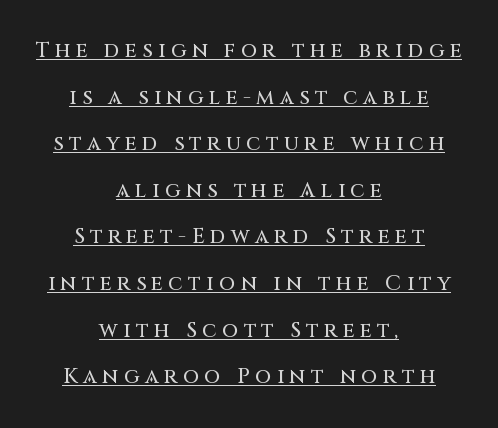
Q: Is the text italic (slanted)? A: No, it is upright.
Q: Is the text underlined? A: Yes.
Q: How is the paragraph aligned? A: Centered.
Q: Is the spacing between letters normal or unusually wide? A: Unusually wide.
Q: Is the spacing between lines tight, normal or loose? A: Loose.
